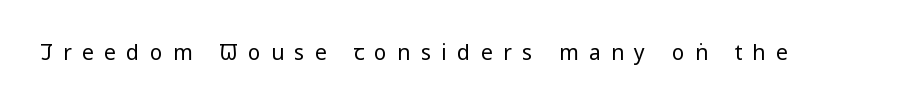
The lettering stays uniformly vertical, giving the passage a roman look. Inter-character spacing is expanded well beyond the font's built-in metrics. No word sits above an underline. Think standard paragraph weight, or any step lighter than that.
